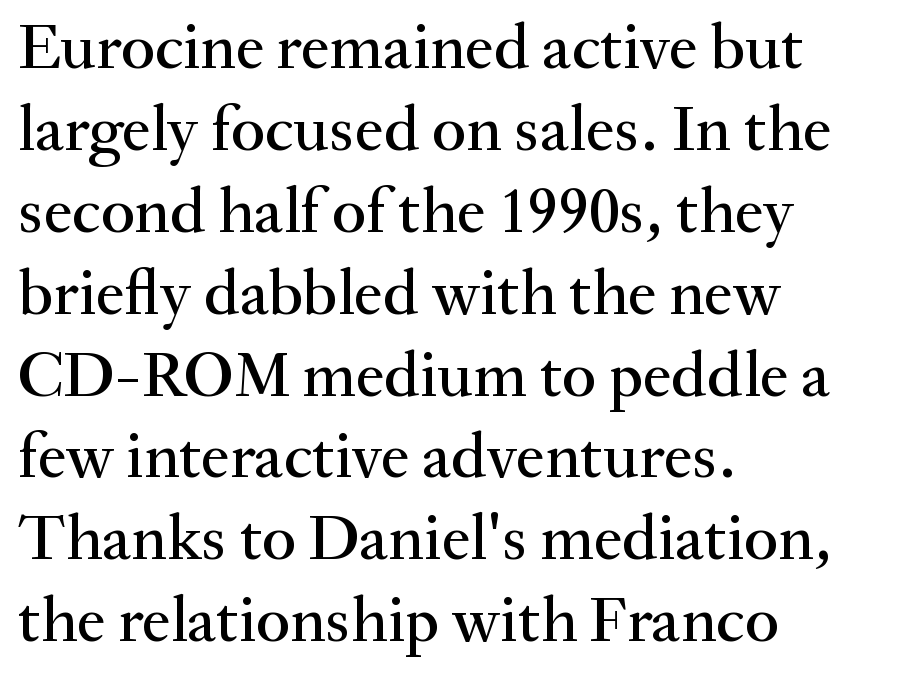
Q: Is the text italic (slanted)? A: No, it is upright.
Q: Is the typeface a serif or a sans-serif typeface? A: Serif.
Q: Is the text underlined? A: No.
Q: How is the paragraph aligned? A: Left-aligned.
Q: Is the spacing between letters normal or unusually wide? A: Normal.
Q: Is the spacing between lines tight, normal or loose? A: Normal.
Q: Width (condensed, normal, or wide)? A: Normal.
Q: Stroke contrast? A: Medium.
Q: x-height? A: Small.
Q: Monospaced? A: No.
